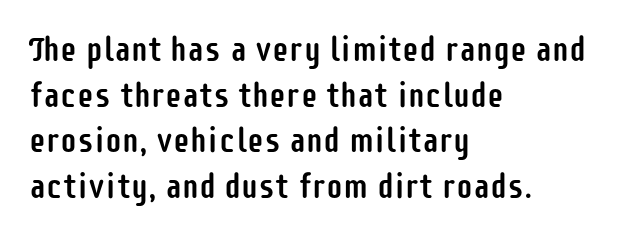
{"serif": "no", "italic": "no", "width": "condensed", "stroke_contrast": "low", "x_height": "large", "monospaced": "no", "underline": "no", "align": "left", "line_spacing": "normal", "line_spacing_ratio": 1.34, "letter_spacing": "normal", "letter_spacing_em": 0.0, "glyph_px": 34}
